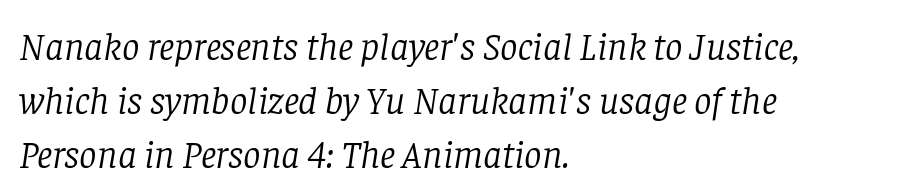
{"serif": "yes", "italic": "yes", "lean": "right", "slant_degrees": 8, "bold": "no", "weight": "light", "width": "normal", "stroke_contrast": "low", "x_height": "large", "monospaced": "no", "underline": "no", "align": "left", "line_spacing": "normal", "line_spacing_ratio": 1.38, "letter_spacing": "normal", "letter_spacing_em": 0.0, "glyph_px": 39}
